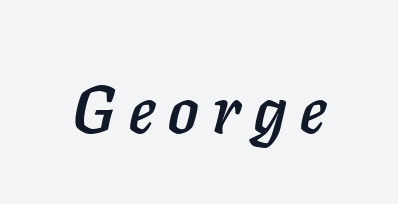
{"italic": "yes", "lean": "right", "slant_degrees": 11, "width": "normal", "stroke_contrast": "low", "x_height": "medium", "monospaced": "no", "underline": "no", "letter_spacing": "wide", "letter_spacing_em": 0.2, "glyph_px": 67}
